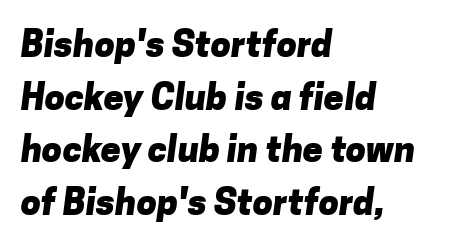
{"serif": "no", "bold": "yes", "weight": "heavy", "width": "normal", "stroke_contrast": "low", "x_height": "medium", "monospaced": "no", "underline": "no", "align": "left", "line_spacing": "normal", "line_spacing_ratio": 1.46, "letter_spacing": "normal", "letter_spacing_em": 0.0, "glyph_px": 36}
